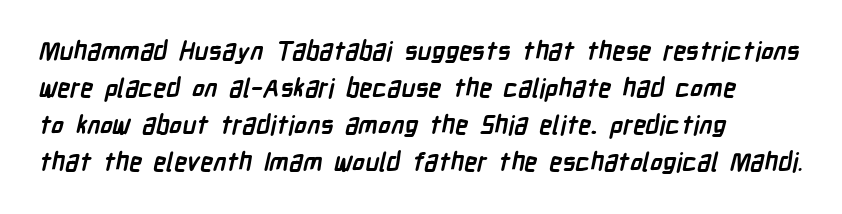
Reading down the block, your eye returns to a fixed left position each line. Has an underline been added? It has not. Notice how thick the strokes are: this is what a full bold looks like. The space between consecutive lines is moderate. Tracking here is standard; glyphs follow each other at the usual distance.
